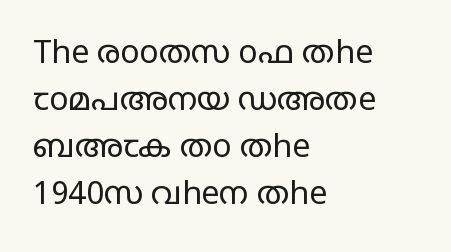
{"serif": "no", "italic": "no", "bold": "no", "weight": "regular", "width": "wide", "stroke_contrast": "low", "x_height": "large", "monospaced": "no", "underline": "no", "align": "left", "line_spacing": "normal", "line_spacing_ratio": 1.47, "letter_spacing": "normal", "letter_spacing_em": 0.0, "glyph_px": 32}
